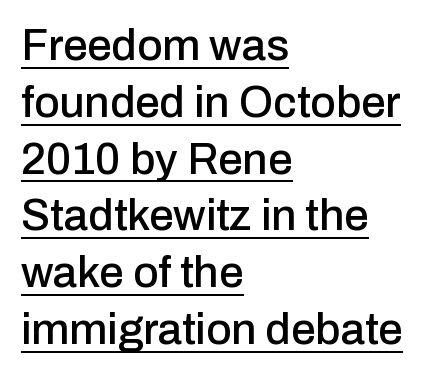
Q: Is the text italic (slanted)? A: No, it is upright.
Q: Is the typeface a serif or a sans-serif typeface? A: Sans-serif.
Q: Is the text underlined? A: Yes.
Q: How is the paragraph aligned? A: Left-aligned.
Q: Is the spacing between letters normal or unusually wide? A: Normal.
Q: Is the spacing between lines tight, normal or loose? A: Normal.
Q: Width (condensed, normal, or wide)? A: Normal.
Q: Stroke contrast? A: Low.
Q: x-height? A: Medium.
Q: Monospaced? A: No.
